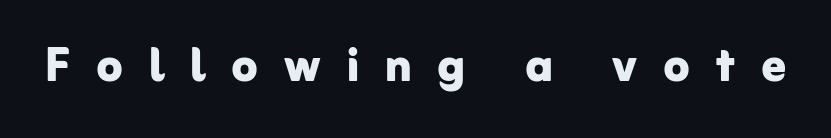
A full-strength bold gives these letters their thick strokes. If you drew a line through each stem, it would be perfectly vertical. Underline: absent. Each letter keeps its own natural width here, so spacing adapts to shape.
